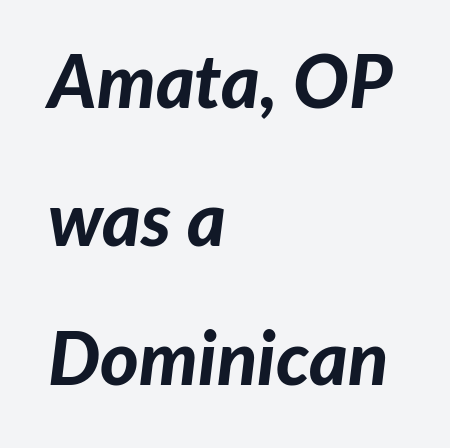
The image shows 74 px bold type, italic (leaning right); set left-aligned, line spacing 1.87x, normal letter spacing, not underlined; low stroke contrast and a medium x-height.
